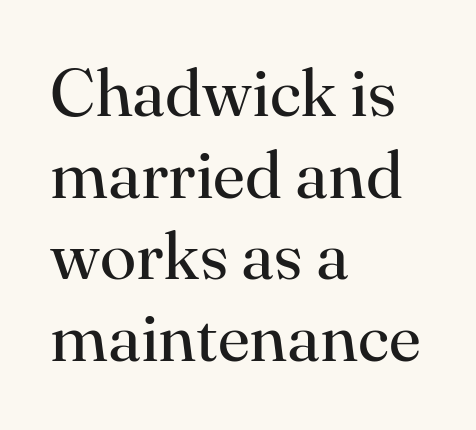
Q: Is the text bold? A: No.
Q: Is the text italic (slanted)? A: No, it is upright.
Q: Is the typeface a serif or a sans-serif typeface? A: Serif.
Q: Is the text underlined? A: No.
Q: How is the paragraph aligned? A: Left-aligned.
Q: Is the spacing between letters normal or unusually wide? A: Normal.
Q: Width (condensed, normal, or wide)? A: Normal.
Q: Stroke contrast? A: High.
Q: x-height? A: Small.
Q: Monospaced? A: No.
